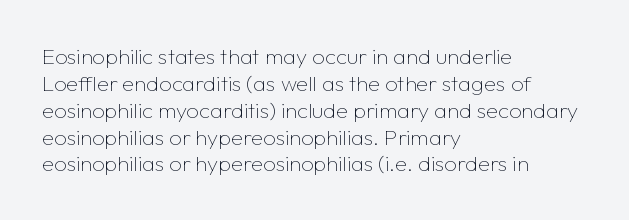
Q: Is the text bold? A: No.
Q: Is the text italic (slanted)? A: No, it is upright.
Q: Is the text underlined? A: No.
Q: How is the paragraph aligned? A: Left-aligned.
Q: Is the spacing between letters normal or unusually wide? A: Normal.
